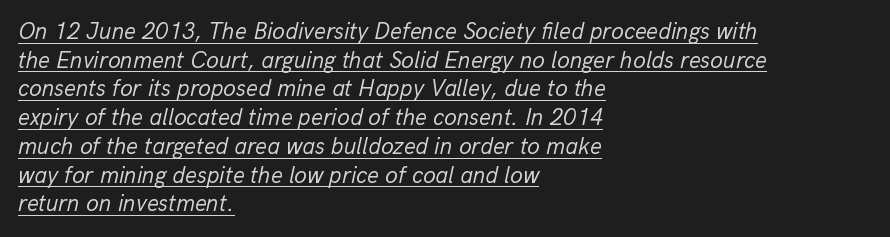
{"italic": "yes", "lean": "right", "slant_degrees": 13, "bold": "no", "underline": "yes", "align": "left", "line_spacing": "normal", "line_spacing_ratio": 1.25, "letter_spacing": "normal", "letter_spacing_em": 0.0, "glyph_px": 23}
